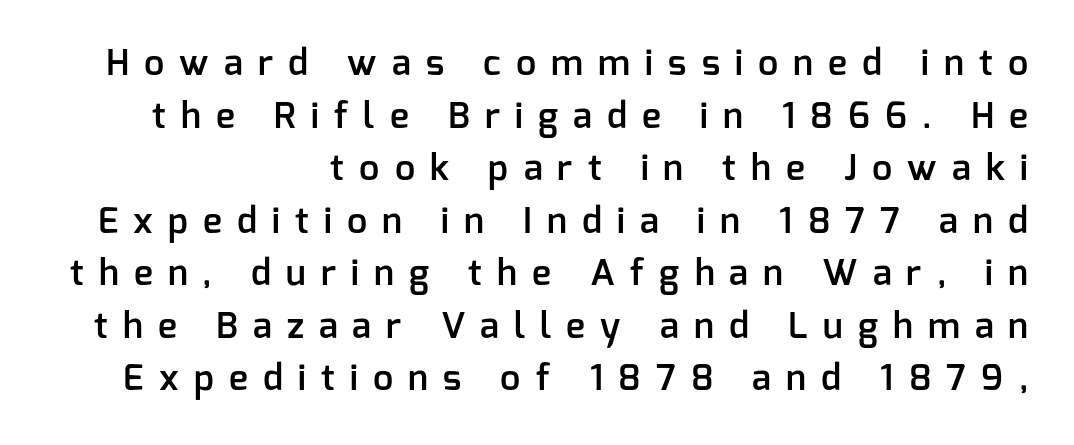
{"serif": "no", "italic": "no", "bold": "semi", "weight": "semibold", "width": "normal", "stroke_contrast": "low", "x_height": "medium", "monospaced": "no", "underline": "no", "align": "right", "line_spacing": "normal", "line_spacing_ratio": 1.46, "letter_spacing": "wide", "letter_spacing_em": 0.42, "glyph_px": 36}
